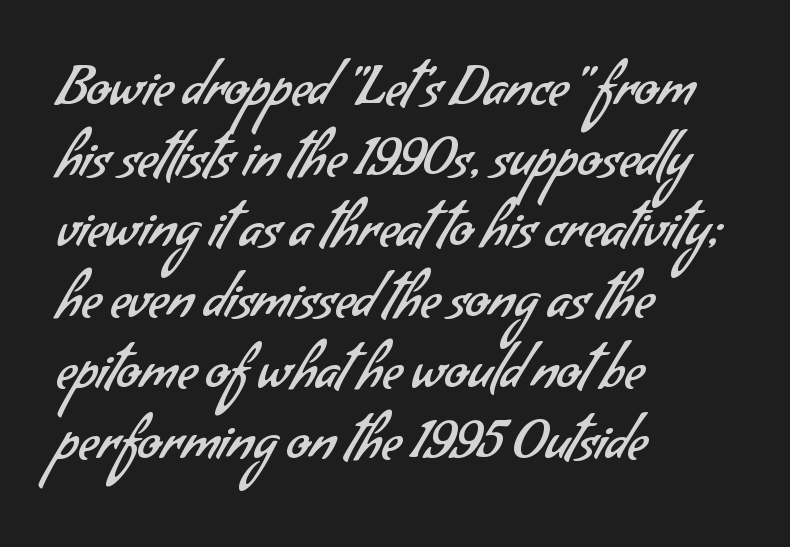
The image shows 54 px regular-weight sans-serif type; set left-aligned, normal line spacing (1.31x), normal letter spacing, not underlined; low stroke contrast and a small x-height.
